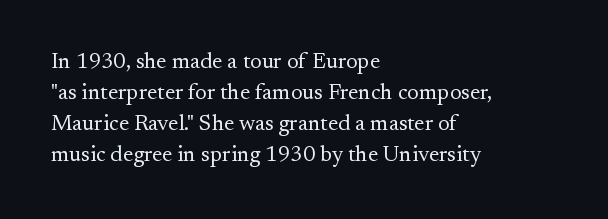
The words here are not underlined. Default kerning and tracking; the words read as compact shapes. The paragraph shown leans on its left margin. Posture: straight, roman, zero tilt. Vertical stems look standard width or narrower in stroke. Vertical spacing — default.
